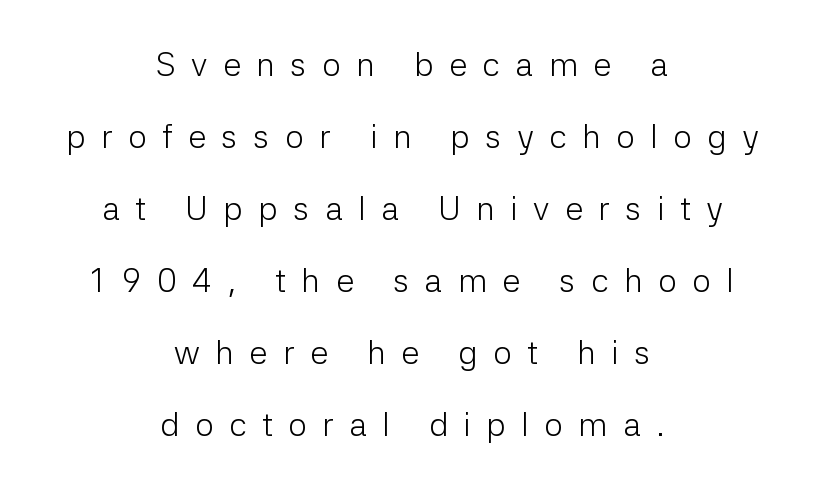
Q: Is the text bold? A: No.
Q: Is the text italic (slanted)? A: No, it is upright.
Q: Is the typeface a serif or a sans-serif typeface? A: Sans-serif.
Q: Is the text underlined? A: No.
Q: How is the paragraph aligned? A: Centered.
Q: Is the spacing between letters normal or unusually wide? A: Unusually wide.
Q: Is the spacing between lines tight, normal or loose? A: Loose.
Q: Width (condensed, normal, or wide)? A: Normal.
Q: Stroke contrast? A: Low.
Q: x-height? A: Medium.
Q: Monospaced? A: No.
